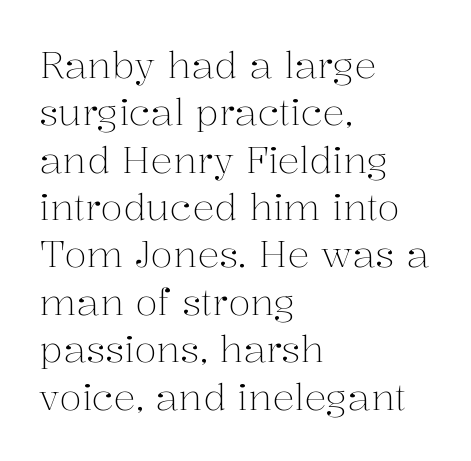
Q: Is the text bold? A: No.
Q: Is the text italic (slanted)? A: No, it is upright.
Q: Is the typeface a serif or a sans-serif typeface? A: Serif.
Q: Is the text underlined? A: No.
Q: How is the paragraph aligned? A: Left-aligned.
Q: Is the spacing between letters normal or unusually wide? A: Normal.
Q: Is the spacing between lines tight, normal or loose? A: Normal.
Q: Width (condensed, normal, or wide)? A: Normal.
Q: Stroke contrast? A: Medium.
Q: x-height? A: Medium.
Q: Monospaced? A: No.
